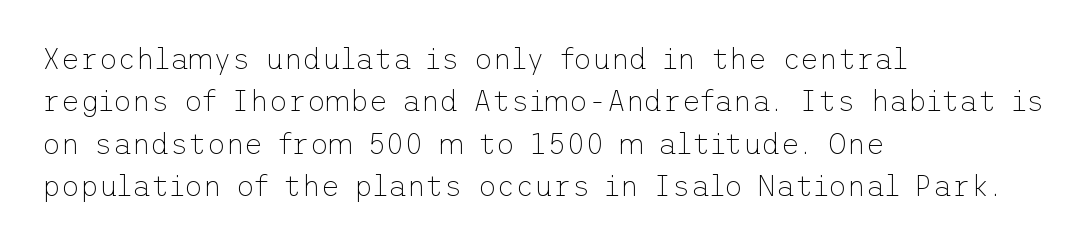
The image shows 29 px thin sans-serif type, upright; set left-aligned, normal line spacing (1.46x), normal letter spacing, not underlined; low stroke contrast and a medium x-height.
